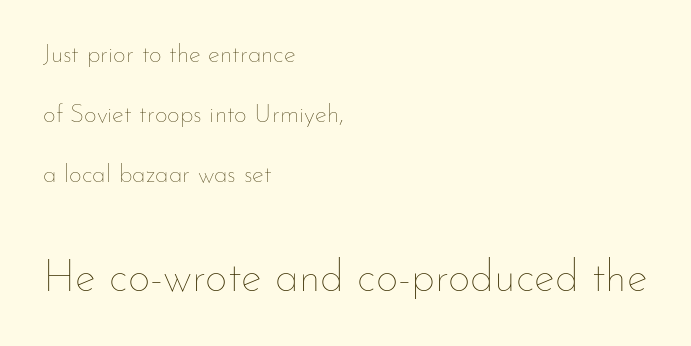
Check the space under the baseline: it is left empty. The face looks like a standard text weight, possibly lighter. Caption: standard tracking, unaltered. Vertical spacing — loose.
